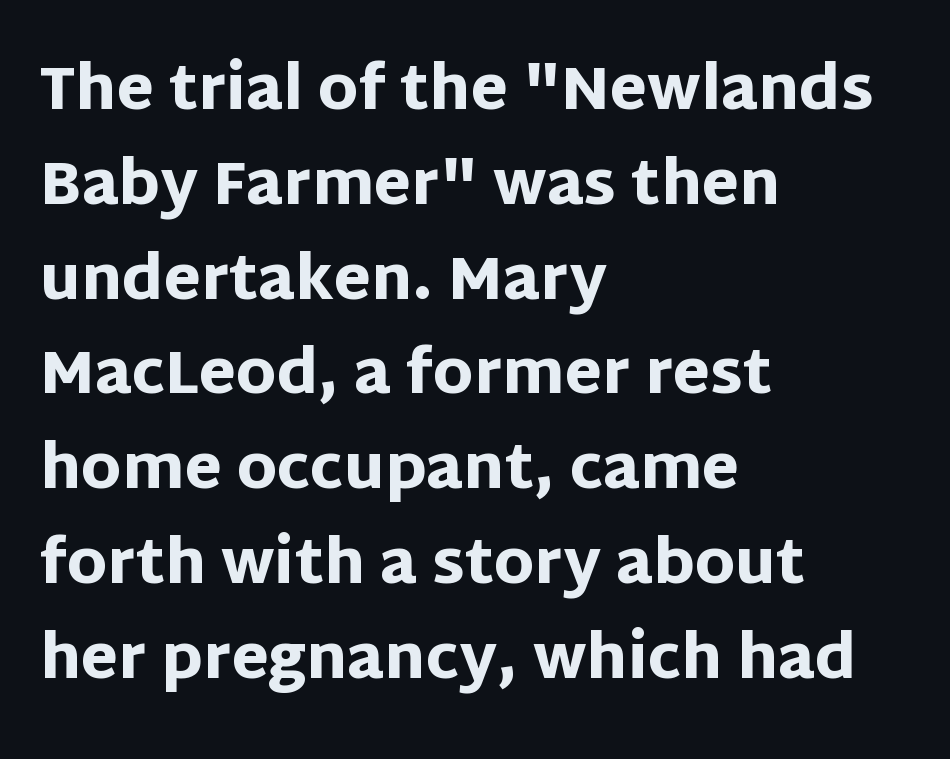
The image shows 60 px heavy sans-serif type, upright; set left-aligned, normal line spacing (1.58x), normal letter spacing, not underlined; low stroke contrast and a large x-height.
